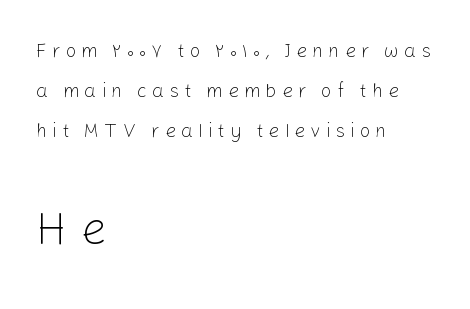
The image shows 47 px light sans-serif type, upright; set left-aligned, loose line spacing (2.1x), unusually wide letter spacing (+0.27 em), not underlined; the second (bottom) block is 2.47x larger; low stroke contrast and a medium x-height.
